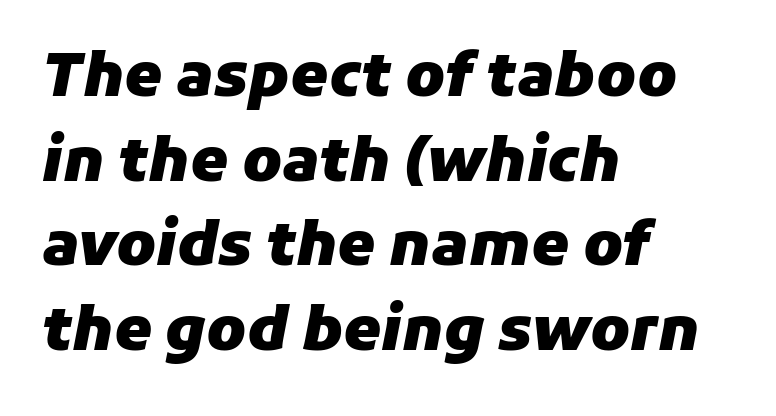
The image shows 60 px heavy type, italic (leaning right); set left-aligned, normal line spacing (1.41x), normal letter spacing, not underlined; low stroke contrast and a medium x-height.
